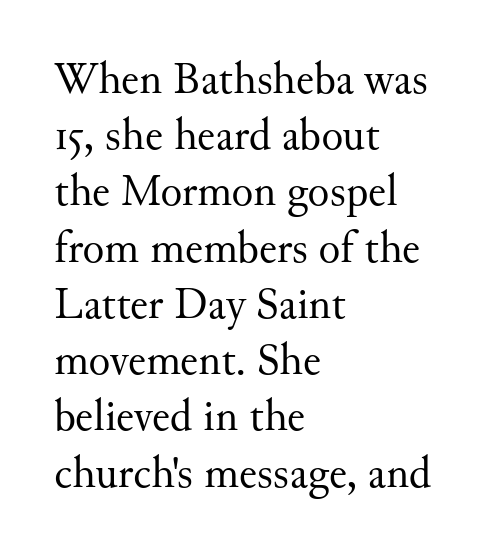
A normal amount of white space separates one row of letters from the next. The paragraph shown leans on its left margin. Do the characters align in a grid? No, the font is proportional. Letter spacing: default. Bare-footed words on every line.
